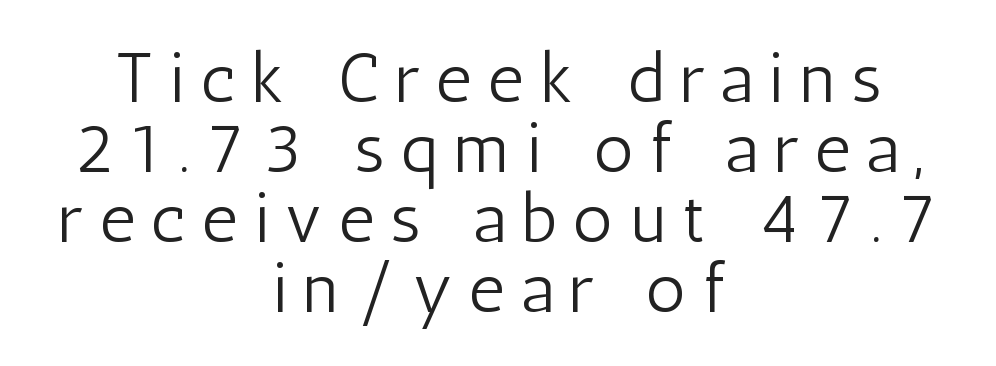
The image shows 70 px light, condensed sans-serif type, upright; set centered, tight line spacing (1.0x), unusually wide letter spacing (+0.23 em), not underlined; low stroke contrast and a medium x-height.
